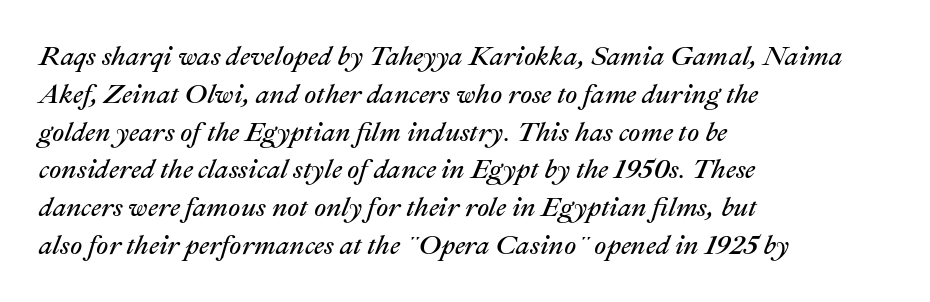
Q: Is the text bold? A: No.
Q: Is the text italic (slanted)? A: Yes, it leans right by about 22 degrees.
Q: Is the text underlined? A: No.
Q: How is the paragraph aligned? A: Left-aligned.
Q: Is the spacing between letters normal or unusually wide? A: Normal.
Q: Is the spacing between lines tight, normal or loose? A: Normal.
